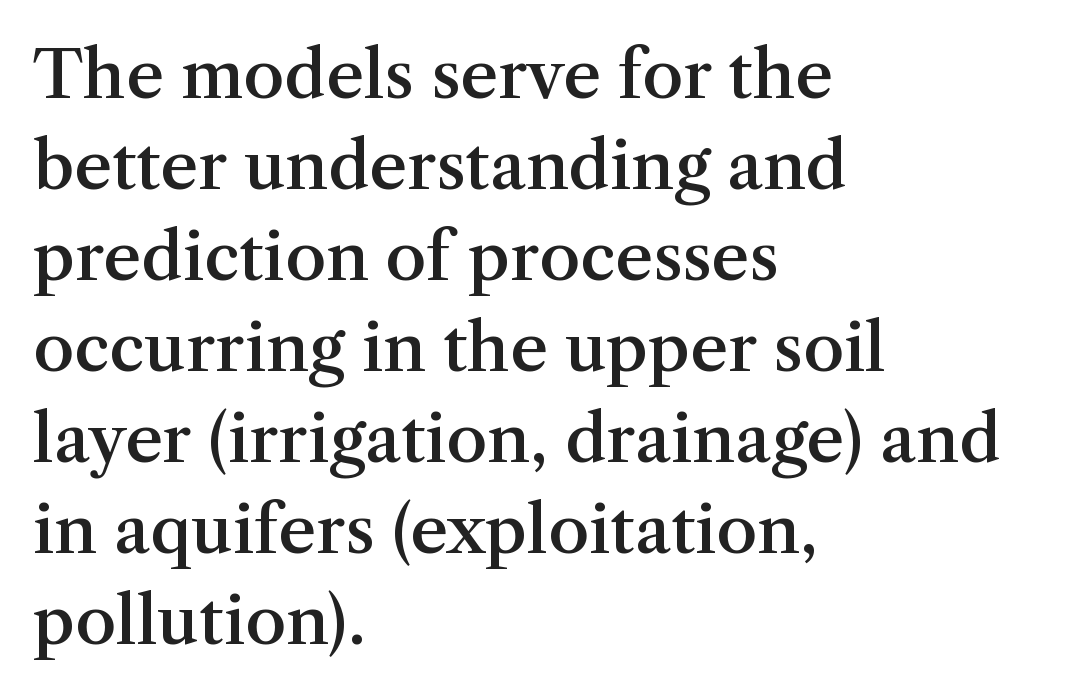
Q: Is the text bold? A: Semi-bold.
Q: Is the text italic (slanted)? A: No, it is upright.
Q: Is the typeface a serif or a sans-serif typeface? A: Serif.
Q: Is the text underlined? A: No.
Q: How is the paragraph aligned? A: Left-aligned.
Q: Is the spacing between letters normal or unusually wide? A: Normal.
Q: Is the spacing between lines tight, normal or loose? A: Normal.
Q: Width (condensed, normal, or wide)? A: Normal.
Q: Stroke contrast? A: Medium.
Q: x-height? A: Medium.
Q: Monospaced? A: No.
